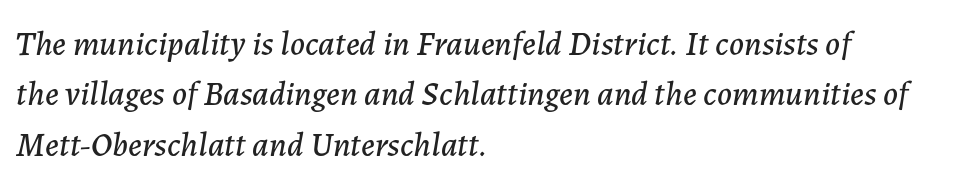
Q: Is the text italic (slanted)? A: Yes, it leans right by about 7 degrees.
Q: Is the text underlined? A: No.
Q: How is the paragraph aligned? A: Left-aligned.
Q: Is the spacing between letters normal or unusually wide? A: Normal.
Q: Is the spacing between lines tight, normal or loose? A: Normal.
Q: Width (condensed, normal, or wide)? A: Normal.
Q: Stroke contrast? A: Low.
Q: x-height? A: Medium.
Q: Monospaced? A: No.
